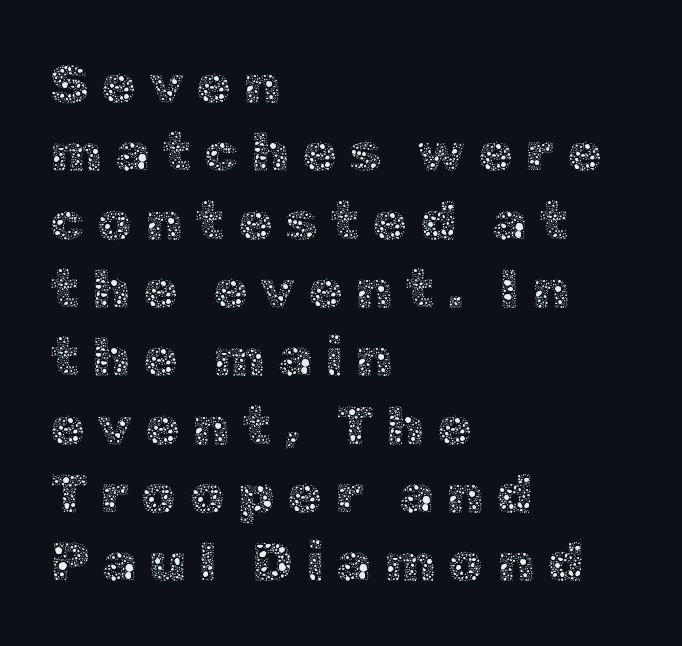
Q: Is the text bold? A: No.
Q: Is the text italic (slanted)? A: No, it is upright.
Q: Is the text underlined? A: No.
Q: How is the paragraph aligned? A: Left-aligned.
Q: Is the spacing between letters normal or unusually wide? A: Unusually wide.
Q: Width (condensed, normal, or wide)? A: Normal.
Q: x-height? A: Medium.
Q: Monospaced? A: No.
